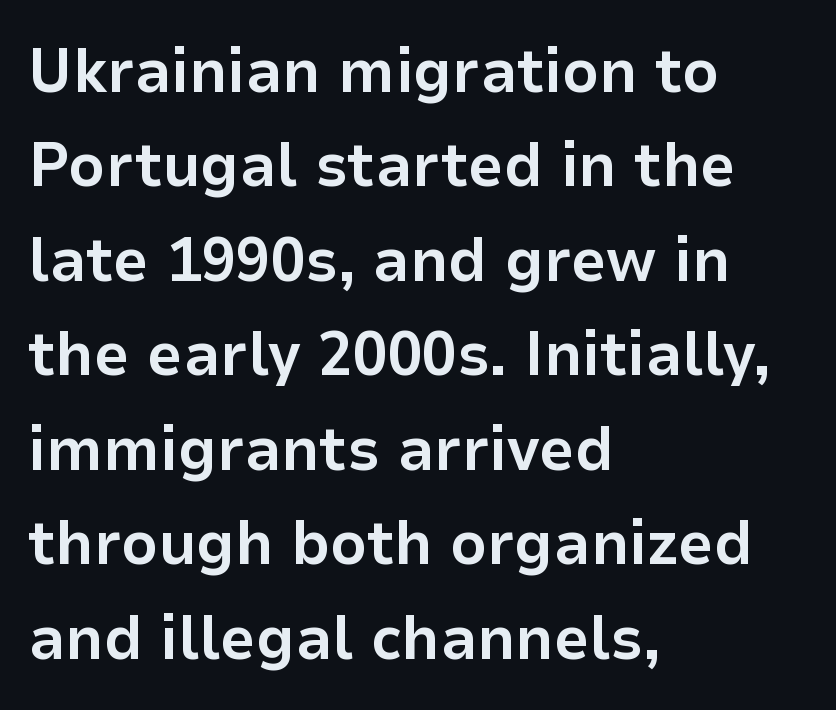
Nothing sits at the stroke ends, so this counts as sans-serif. Do the characters align in a grid? No, the font is proportional. This is roman type, the default non-slanted kind. Caption: multi-line text, flush left, ragged right. Heavy-handed strokes throughout: this text is bold.
